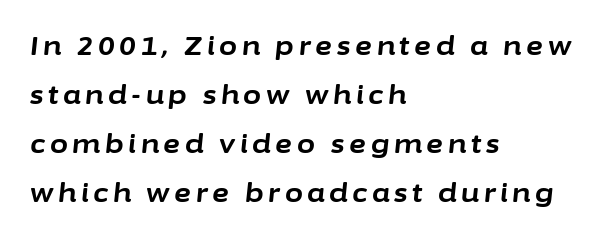
{"italic": "yes", "lean": "right", "slant_degrees": 6, "bold": "yes", "underline": "no", "align": "left", "line_spacing_ratio": 1.89, "glyph_px": 26}
